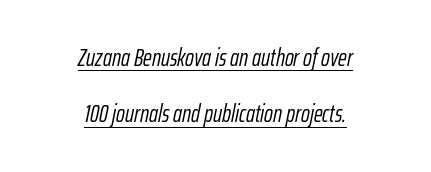
The image shows 24 px text type, italic (leaning right); set centered, loose line spacing (2.35x), normal letter spacing, underlined.
